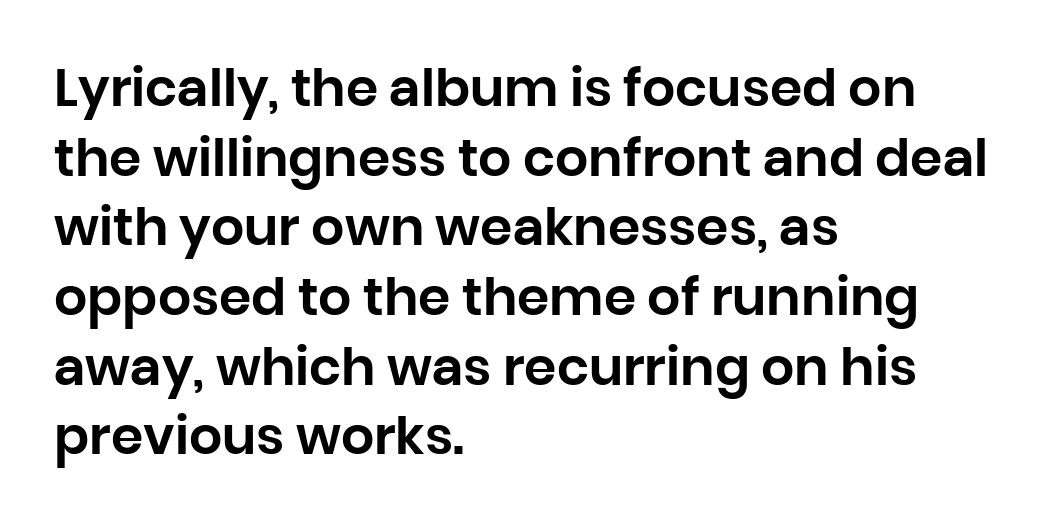
{"serif": "no", "italic": "no", "width": "normal", "stroke_contrast": "low", "x_height": "large", "monospaced": "no", "underline": "no", "align": "left", "line_spacing": "normal", "line_spacing_ratio": 1.34, "letter_spacing": "normal", "letter_spacing_em": 0.0, "glyph_px": 52}
